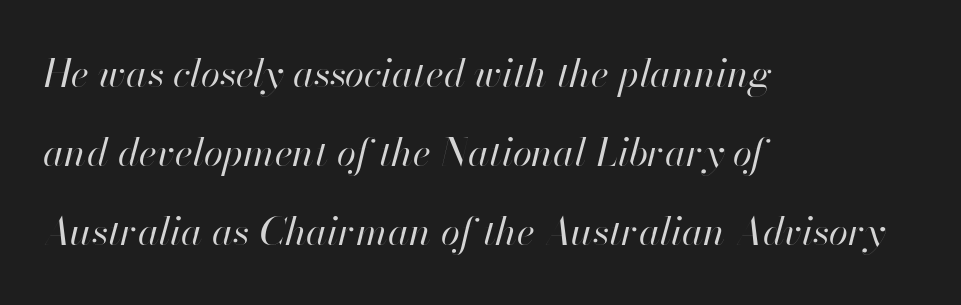
Q: Is the text bold? A: No.
Q: Is the text italic (slanted)? A: Yes, it leans right by about 13 degrees.
Q: Is the text underlined? A: No.
Q: How is the paragraph aligned? A: Left-aligned.
Q: Is the spacing between letters normal or unusually wide? A: Normal.
Q: Is the spacing between lines tight, normal or loose? A: Loose.
Q: Width (condensed, normal, or wide)? A: Normal.
Q: Stroke contrast? A: High.
Q: x-height? A: Small.
Q: Monospaced? A: No.
